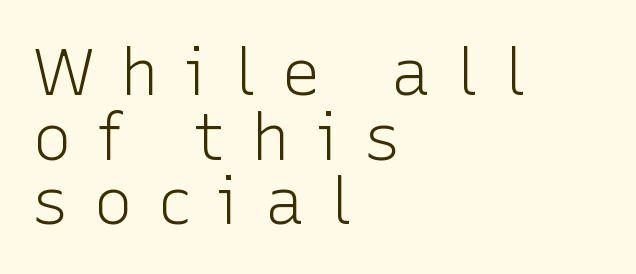
{"serif": "no", "italic": "no", "bold": "no", "weight": "light", "width": "normal", "stroke_contrast": "low", "x_height": "medium", "monospaced": "no", "underline": "no", "align": "left", "line_spacing": "tight", "line_spacing_ratio": 0.98, "letter_spacing": "wide", "letter_spacing_em": 0.38, "glyph_px": 66}
